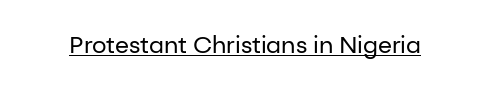
Students, observe the line beneath the letters — that is underlining. You can tell it's not italic because the verticals are truly vertical. Stems here are at most as thick as an everyday book face. Between one letter and the next there's only the usual sliver of space.
